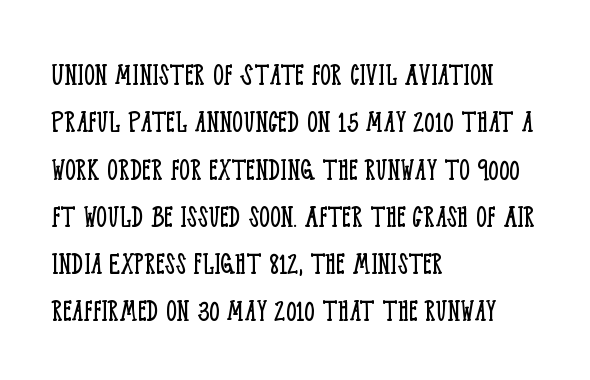
Q: Is the text bold? A: No.
Q: Is the text italic (slanted)? A: No, it is upright.
Q: Is the typeface a serif or a sans-serif typeface? A: Serif.
Q: Is the text underlined? A: No.
Q: How is the paragraph aligned? A: Left-aligned.
Q: Is the spacing between letters normal or unusually wide? A: Normal.
Q: Is the spacing between lines tight, normal or loose? A: Normal.
Q: Width (condensed, normal, or wide)? A: Condensed.
Q: Stroke contrast? A: Low.
Q: x-height? A: Large.
Q: Monospaced? A: No.
